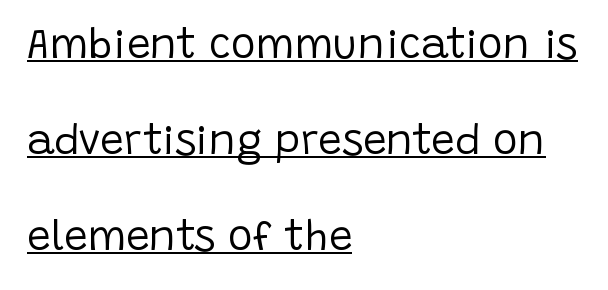
{"serif": "no", "italic": "no", "bold": "no", "weight": "regular", "width": "normal", "stroke_contrast": "low", "x_height": "large", "monospaced": "no", "underline": "yes", "align": "left", "line_spacing": "loose", "line_spacing_ratio": 2.29, "letter_spacing": "normal", "letter_spacing_em": 0.0, "glyph_px": 42}
